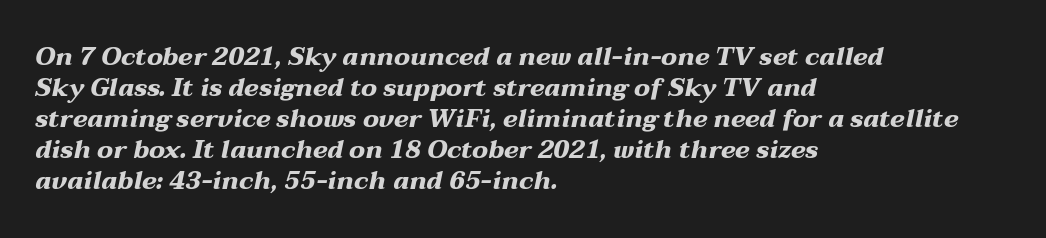
Thick stems and heavy bowls — unmistakably bold. Glance below the letters and you will spot only blank space. Default kerning and tracking; the words read as compact shapes. Posture: slanted. The typesetter chose a ragged-right arrangement here.
